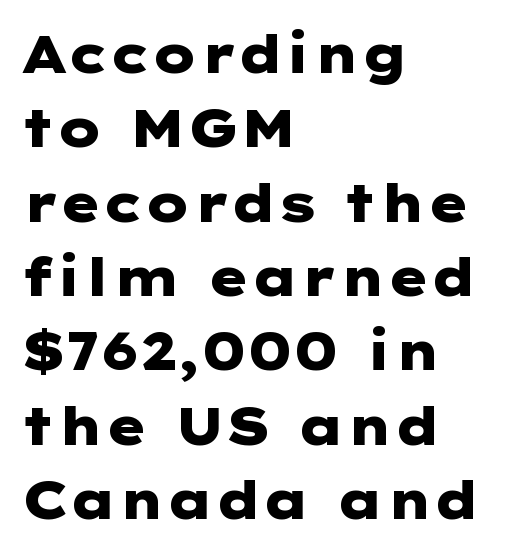
Q: Is the text bold? A: Yes.
Q: Is the text italic (slanted)? A: No, it is upright.
Q: Is the typeface a serif or a sans-serif typeface? A: Sans-serif.
Q: Is the text underlined? A: No.
Q: How is the paragraph aligned? A: Left-aligned.
Q: Is the spacing between letters normal or unusually wide? A: Normal.
Q: Is the spacing between lines tight, normal or loose? A: Normal.
Q: Width (condensed, normal, or wide)? A: Wide.
Q: Stroke contrast? A: Low.
Q: x-height? A: Medium.
